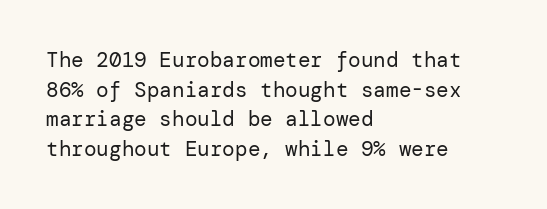
The image shows 21 px text type, upright; set left-aligned, normal line spacing (1.41x), normal letter spacing, not underlined.
